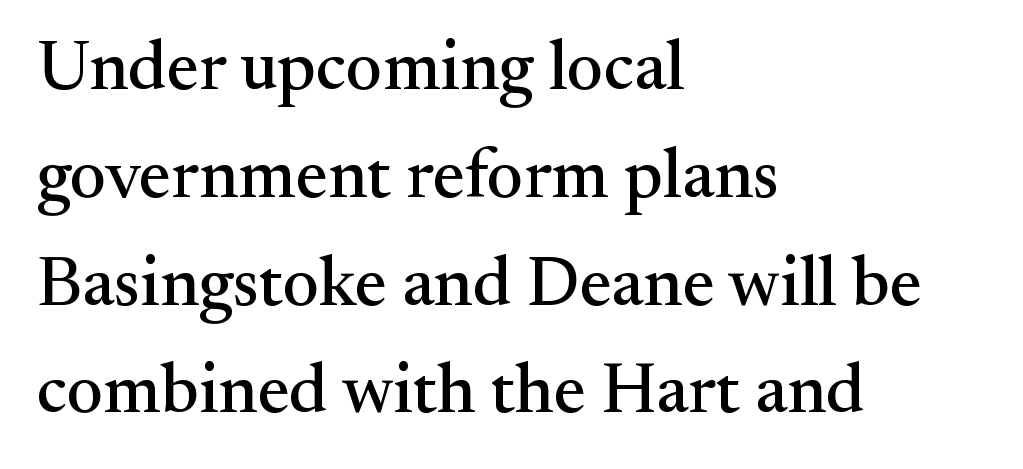
Italic? Not at all — the glyphs are vertical. Nobody drew a line under any word here. Is the block centered? No — it sits flush against the left margin. Each new line begins a customary step beneath the previous one. The face used here is proportionally spaced, like ordinary book or web type.
